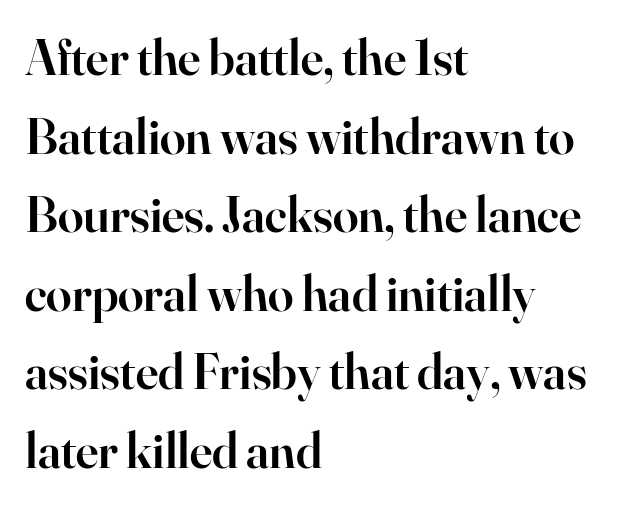
Q: Is the text bold? A: Semi-bold.
Q: Is the text italic (slanted)? A: No, it is upright.
Q: Is the typeface a serif or a sans-serif typeface? A: Serif.
Q: Is the text underlined? A: No.
Q: How is the paragraph aligned? A: Left-aligned.
Q: Is the spacing between letters normal or unusually wide? A: Normal.
Q: Is the spacing between lines tight, normal or loose? A: Normal.
Q: Width (condensed, normal, or wide)? A: Normal.
Q: Stroke contrast? A: High.
Q: x-height? A: Small.
Q: Monospaced? A: No.
